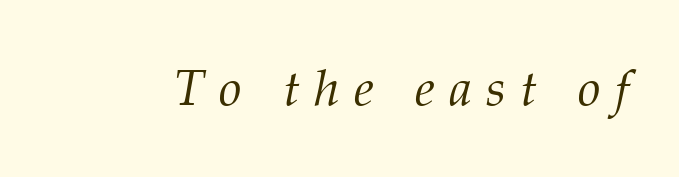
{"serif": "yes", "italic": "yes", "lean": "right", "slant_degrees": 12, "bold": "no", "weight": "light", "width": "normal", "stroke_contrast": "medium", "x_height": "medium", "monospaced": "no", "underline": "no", "letter_spacing": "wide", "letter_spacing_em": 0.28, "glyph_px": 51}
